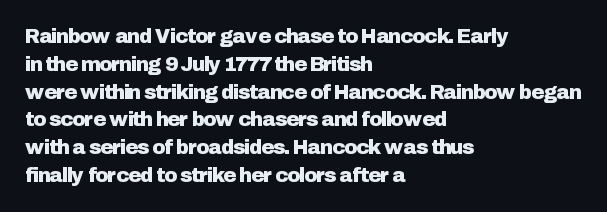
{"italic": "no", "underline": "no", "align": "left", "line_spacing": "normal", "line_spacing_ratio": 1.39, "letter_spacing": "normal", "letter_spacing_em": 0.0, "glyph_px": 20}
